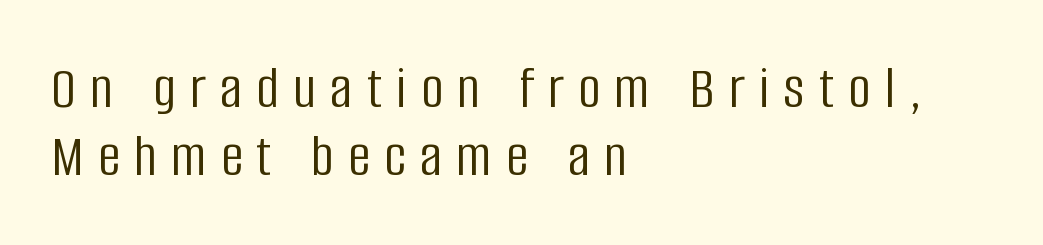
Q: Is the text bold? A: No.
Q: Is the text italic (slanted)? A: No, it is upright.
Q: Is the typeface a serif or a sans-serif typeface? A: Sans-serif.
Q: Is the text underlined? A: No.
Q: How is the paragraph aligned? A: Left-aligned.
Q: Is the spacing between letters normal or unusually wide? A: Unusually wide.
Q: Is the spacing between lines tight, normal or loose? A: Tight.
Q: Width (condensed, normal, or wide)? A: Condensed.
Q: Stroke contrast? A: Low.
Q: x-height? A: Large.
Q: Monospaced? A: No.
